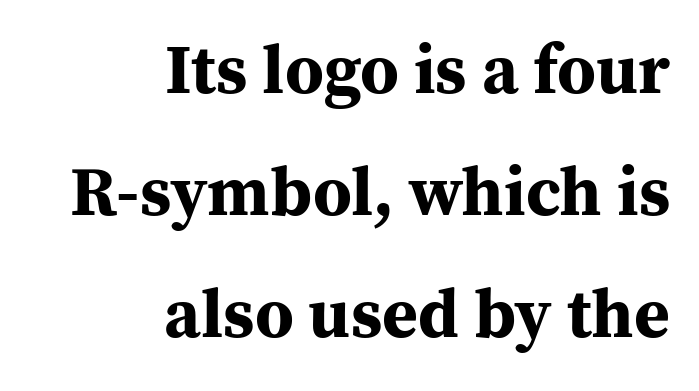
The compositor pushed each line to the right boundary. Its strokes are broad and dark, the hallmark of bold type. The foot of each line stays bare and open. No italicization has been applied; the sample stays upright. Note the varied advance widths — an 'i' is clearly narrower than an 'm'.
